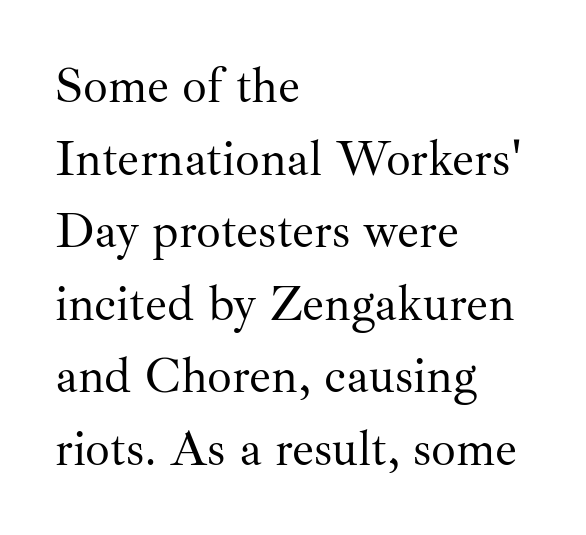
The image shows 49 px regular-weight serif type, upright; set left-aligned, normal line spacing (1.48x), normal letter spacing, not underlined; medium stroke contrast and a small x-height.
